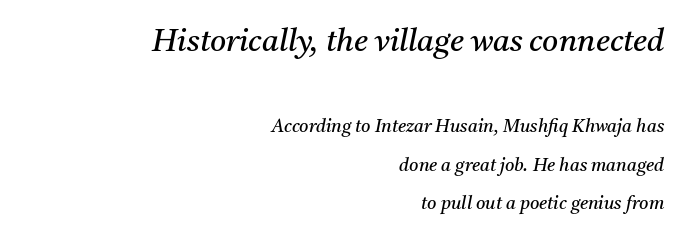
Q: Is the text bold? A: No.
Q: Is the text italic (slanted)? A: Yes, it leans right by about 11 degrees.
Q: Is the typeface a serif or a sans-serif typeface? A: Serif.
Q: Is the text underlined? A: No.
Q: How is the paragraph aligned? A: Right-aligned.
Q: Is the spacing between letters normal or unusually wide? A: Normal.
Q: Is the spacing between lines tight, normal or loose? A: Loose.
Q: Which block of text is set in a larger size, the first (top) or the second (bottom)? A: The first (top) one.
Q: Width (condensed, normal, or wide)? A: Normal.
Q: Stroke contrast? A: Medium.
Q: x-height? A: Medium.
Q: Monospaced? A: No.
